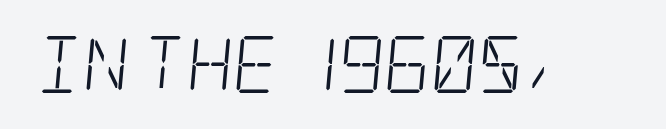
{"serif": "yes", "bold": "no", "weight": "light", "width": "condensed", "stroke_contrast": "low", "x_height": "large", "underline": "no", "letter_spacing": "normal", "letter_spacing_em": 0.0, "glyph_px": 57}
